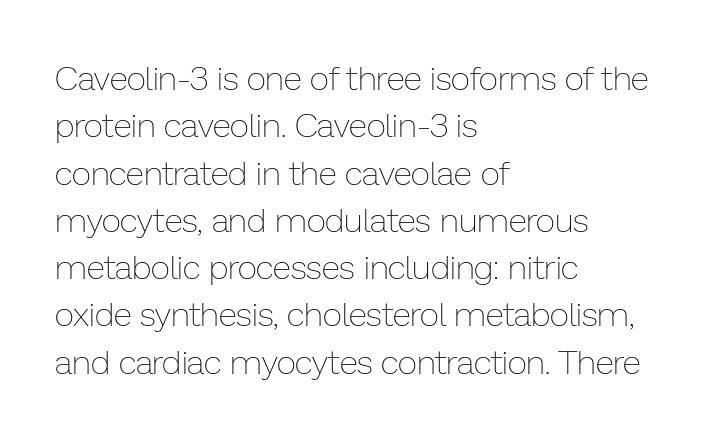
The image shows 34 px thin type, upright; set left-aligned, normal line spacing (1.39x), normal letter spacing, not underlined; low stroke contrast and a medium x-height.
